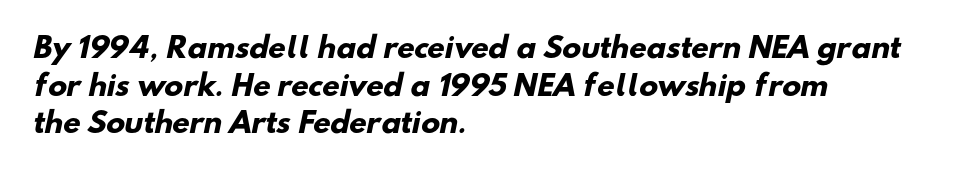
Q: Is the text bold? A: Yes.
Q: Is the typeface a serif or a sans-serif typeface? A: Sans-serif.
Q: Is the text underlined? A: No.
Q: How is the paragraph aligned? A: Left-aligned.
Q: Is the spacing between letters normal or unusually wide? A: Normal.
Q: Is the spacing between lines tight, normal or loose? A: Normal.
Q: Width (condensed, normal, or wide)? A: Normal.
Q: Stroke contrast? A: Low.
Q: x-height? A: Small.
Q: Monospaced? A: No.
